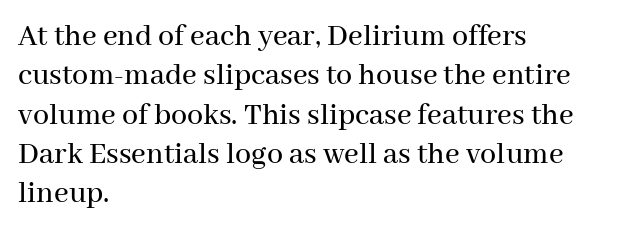
Q: Is the text italic (slanted)? A: No, it is upright.
Q: Is the typeface a serif or a sans-serif typeface? A: Serif.
Q: Is the text underlined? A: No.
Q: How is the paragraph aligned? A: Left-aligned.
Q: Is the spacing between letters normal or unusually wide? A: Normal.
Q: Width (condensed, normal, or wide)? A: Normal.
Q: Stroke contrast? A: Medium.
Q: x-height? A: Medium.
Q: Monospaced? A: No.
